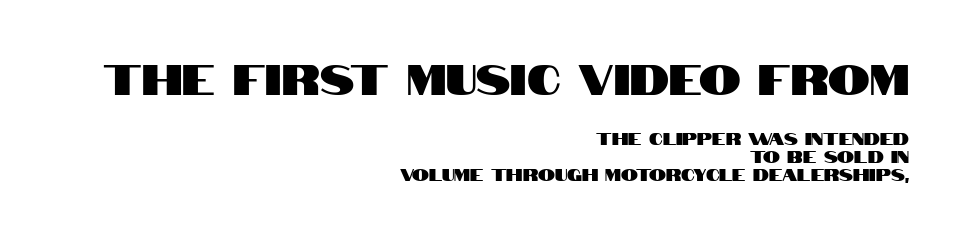
Q: Is the text italic (slanted)? A: No, it is upright.
Q: Is the typeface a serif or a sans-serif typeface? A: Sans-serif.
Q: Is the text underlined? A: No.
Q: How is the paragraph aligned? A: Right-aligned.
Q: Is the spacing between letters normal or unusually wide? A: Normal.
Q: Is the spacing between lines tight, normal or loose? A: Tight.
Q: Which block of text is set in a larger size, the first (top) or the second (bottom)? A: The first (top) one.
Q: Width (condensed, normal, or wide)? A: Condensed.
Q: Stroke contrast? A: High.
Q: x-height? A: Large.
Q: Monospaced? A: No.
